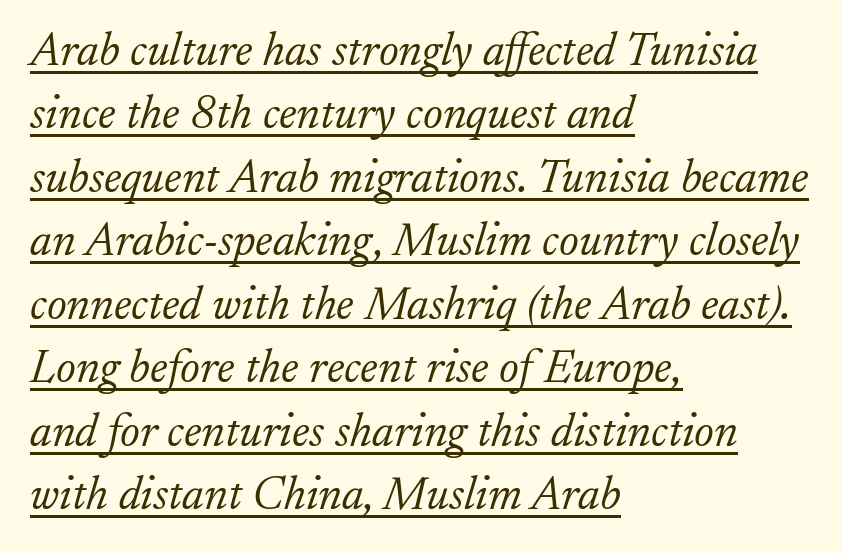
{"serif": "yes", "italic": "yes", "lean": "right", "slant_degrees": 17, "bold": "no", "weight": "light", "width": "normal", "stroke_contrast": "low", "x_height": "small", "monospaced": "no", "underline": "yes", "align": "left", "line_spacing": "normal", "line_spacing_ratio": 1.35, "letter_spacing": "normal", "letter_spacing_em": 0.0, "glyph_px": 47}
